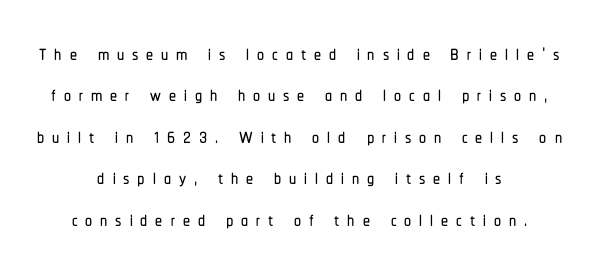
Q: Is the text italic (slanted)? A: No, it is upright.
Q: Is the typeface a serif or a sans-serif typeface? A: Sans-serif.
Q: Is the text underlined? A: No.
Q: How is the paragraph aligned? A: Centered.
Q: Is the spacing between letters normal or unusually wide? A: Unusually wide.
Q: Is the spacing between lines tight, normal or loose? A: Normal.
Q: Width (condensed, normal, or wide)? A: Condensed.
Q: Stroke contrast? A: Low.
Q: x-height? A: Medium.
Q: Monospaced? A: No.
